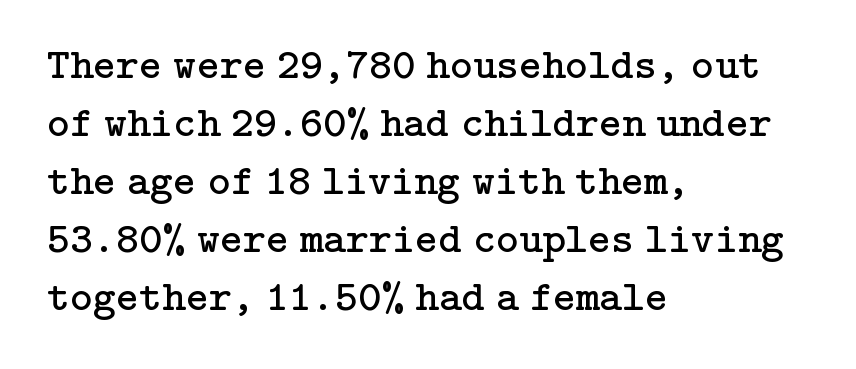
Is there any slant? The stems are plumb. Words appear dense and cohesive because spacing is normal. This block has exactly the height ordinary leading produces. Quick note: underline off. Vertical stems look standard width or narrower in stroke.
